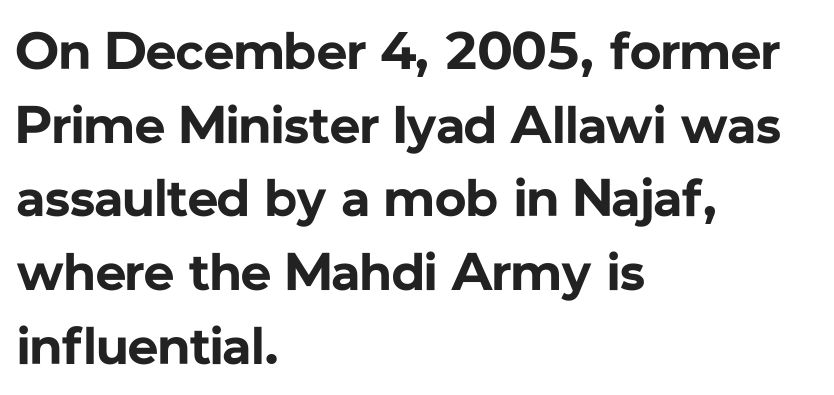
Think of a printed novel: that variable character pitch is what you see here. The letters stand upright; this is a roman face. Font category for this specimen: sans-serif. Notice how thick the strokes are: this is what a full bold looks like.
